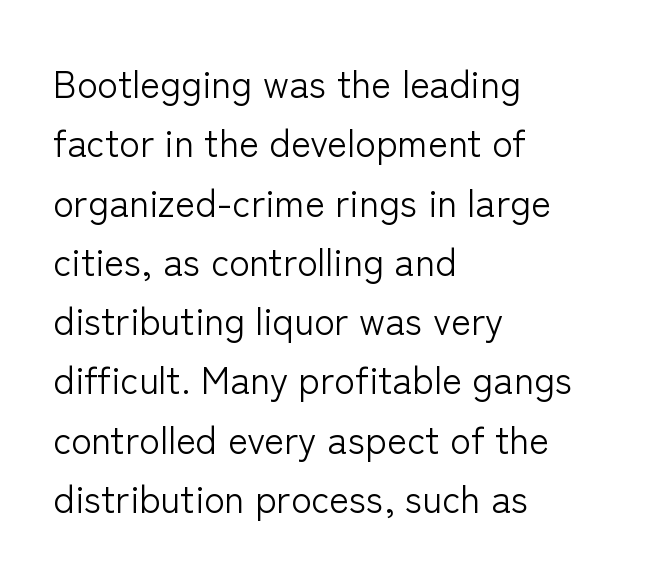
The image shows 38 px light sans-serif type, upright; set left-aligned, normal line spacing (1.56x), normal letter spacing, not underlined; low stroke contrast and a medium x-height.
